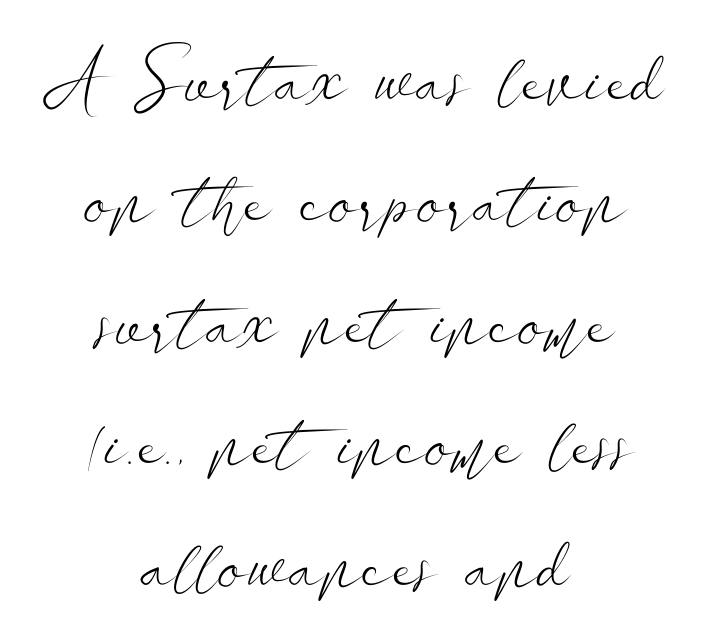
The image shows 75 px light, wide sans-serif type; set centered, normal line spacing (1.62x), normal letter spacing, not underlined; low stroke contrast and a small x-height.
